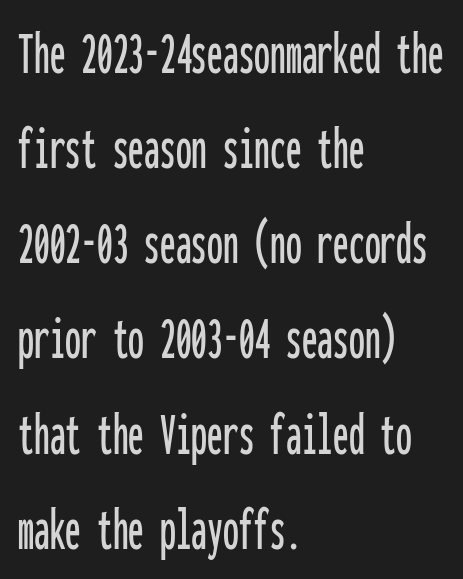
Q: Is the text italic (slanted)? A: No, it is upright.
Q: Is the typeface a serif or a sans-serif typeface? A: Sans-serif.
Q: Is the text underlined? A: No.
Q: How is the paragraph aligned? A: Left-aligned.
Q: Is the spacing between letters normal or unusually wide? A: Normal.
Q: Is the spacing between lines tight, normal or loose? A: Normal.
Q: Width (condensed, normal, or wide)? A: Condensed.
Q: Stroke contrast? A: Low.
Q: x-height? A: Medium.
Q: Monospaced? A: Yes.
